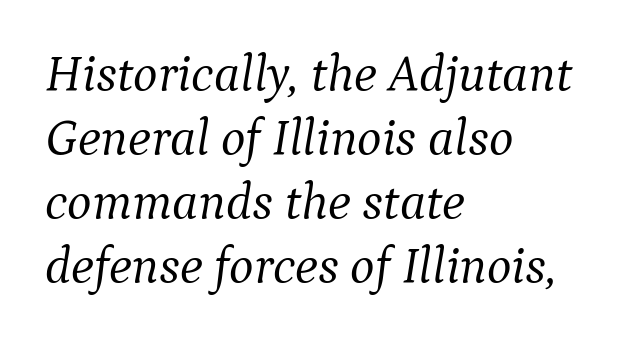
The image shows 52 px light serif type, italic (leaning right); set left-aligned, line spacing 1.23x, normal letter spacing, not underlined; medium stroke contrast and a medium x-height.
